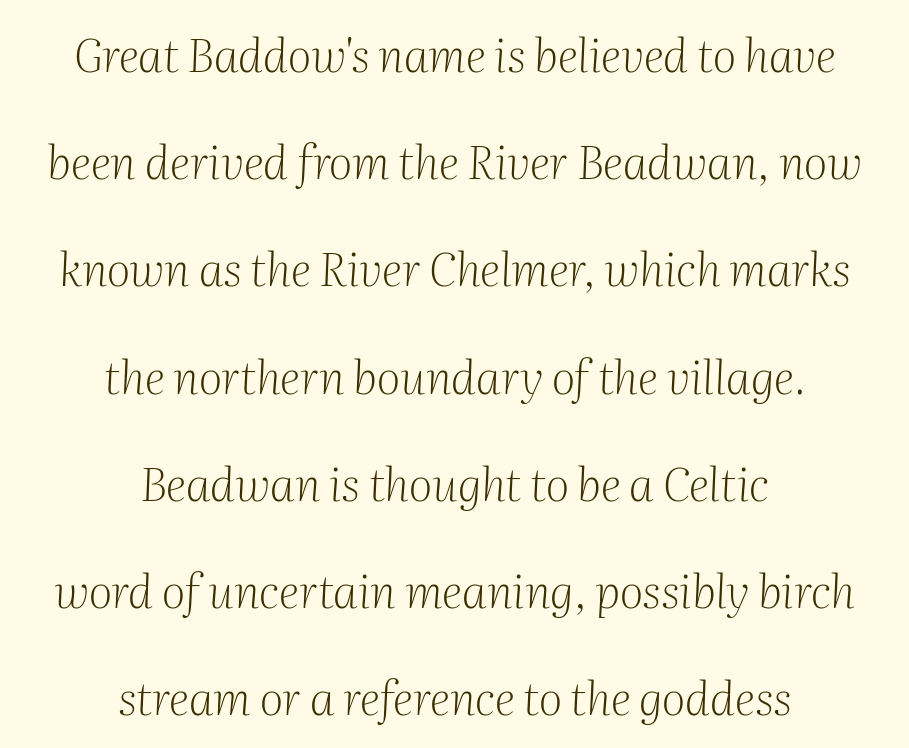
Are there feet on the stems? There are — it's a serif. Glyph-to-glyph distance matches everyday printed text. The letters look calm and open, with moderate or lighter stems. Notice how the stems are inclined rather than vertical — that's the hallmark of italics. These lines are centered, leaving both edges ragged. The leading is generous, giving the passage an open texture.
